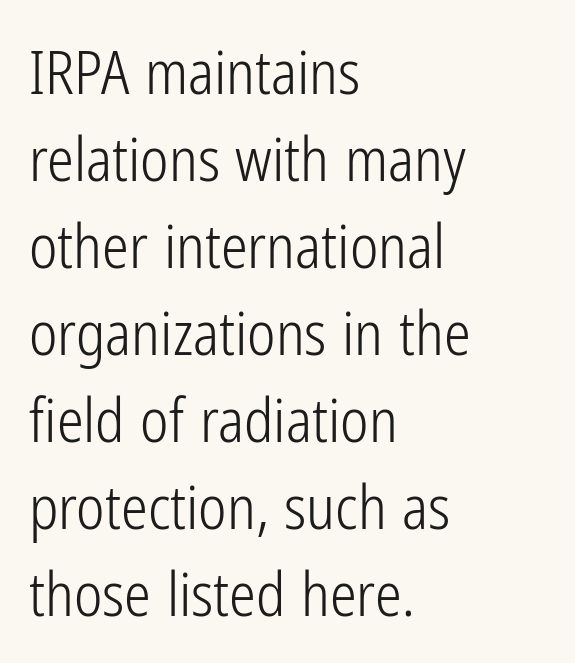
Q: Is the text bold? A: No.
Q: Is the text italic (slanted)? A: No, it is upright.
Q: Is the typeface a serif or a sans-serif typeface? A: Sans-serif.
Q: Is the text underlined? A: No.
Q: How is the paragraph aligned? A: Left-aligned.
Q: Is the spacing between letters normal or unusually wide? A: Normal.
Q: Is the spacing between lines tight, normal or loose? A: Normal.
Q: Width (condensed, normal, or wide)? A: Condensed.
Q: Stroke contrast? A: Low.
Q: x-height? A: Medium.
Q: Monospaced? A: No.
